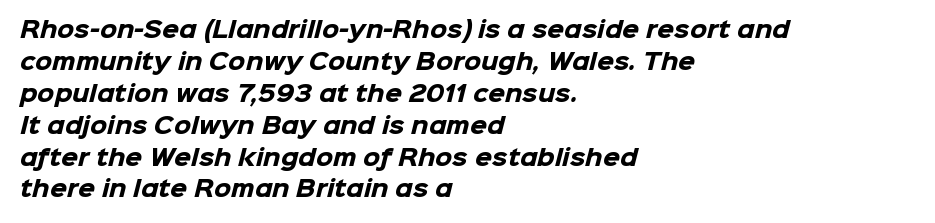
{"bold": "yes", "underline": "no", "align": "left", "line_spacing": "normal", "line_spacing_ratio": 1.45, "letter_spacing": "normal", "letter_spacing_em": 0.0, "glyph_px": 22}
